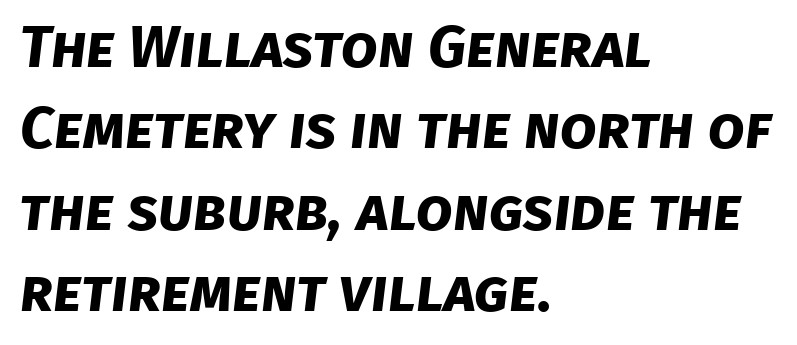
The image shows 59 px bold sans-serif type; set left-aligned, normal line spacing (1.38x), normal letter spacing, not underlined; low stroke contrast and a large x-height.
